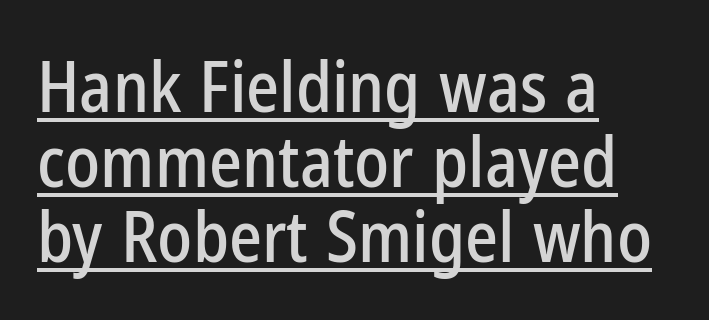
What's the leading like? Squeezed, with rows nearly overlapping. Upright lettering throughout. This sample has the flowing, uneven cadence of proportional lettering. Short and long lines alike share a common starting point at left.
